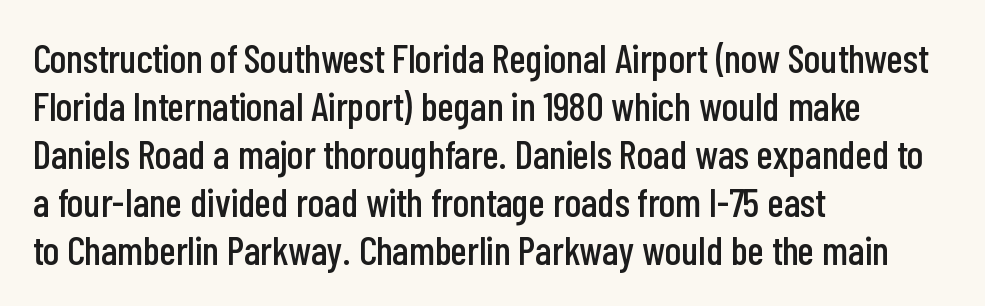
Q: Is the text italic (slanted)? A: No, it is upright.
Q: Is the typeface a serif or a sans-serif typeface? A: Sans-serif.
Q: Is the text underlined? A: No.
Q: How is the paragraph aligned? A: Left-aligned.
Q: Is the spacing between letters normal or unusually wide? A: Normal.
Q: Width (condensed, normal, or wide)? A: Condensed.
Q: Stroke contrast? A: Low.
Q: x-height? A: Medium.
Q: Monospaced? A: No.
